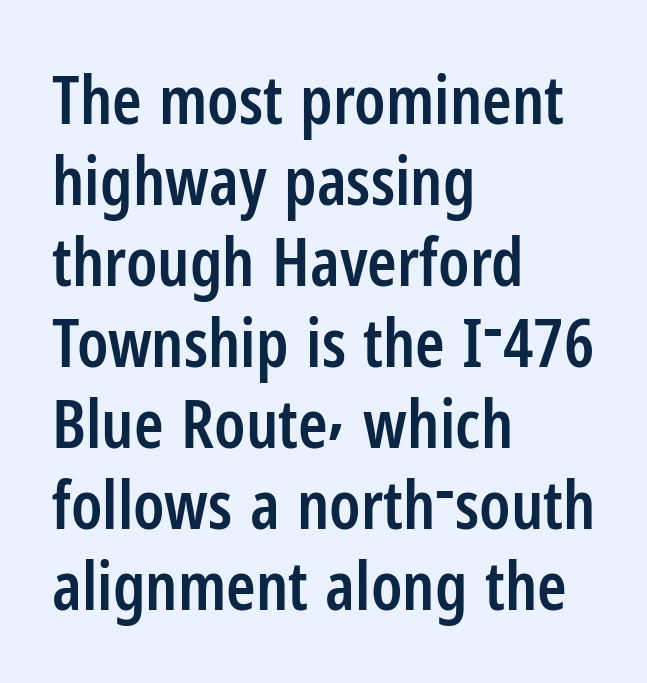
Q: Is the text bold? A: Semi-bold.
Q: Is the text italic (slanted)? A: No, it is upright.
Q: Is the typeface a serif or a sans-serif typeface? A: Sans-serif.
Q: Is the text underlined? A: No.
Q: How is the paragraph aligned? A: Left-aligned.
Q: Is the spacing between letters normal or unusually wide? A: Normal.
Q: Width (condensed, normal, or wide)? A: Condensed.
Q: Stroke contrast? A: Low.
Q: x-height? A: Medium.
Q: Monospaced? A: No.
